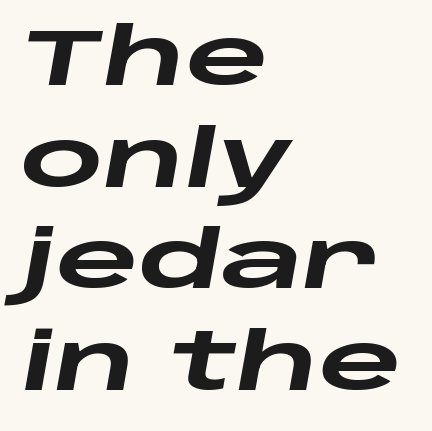
{"italic": "yes", "lean": "right", "slant_degrees": 10, "bold": "yes", "weight": "heavy", "width": "wide", "stroke_contrast": "low", "x_height": "large", "monospaced": "no", "underline": "no", "align": "left", "line_spacing": "normal", "line_spacing_ratio": 1.27, "letter_spacing": "normal", "letter_spacing_em": 0.0, "glyph_px": 80}
